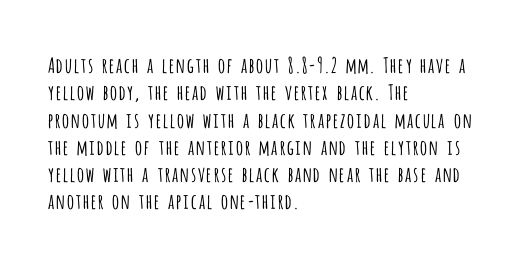
{"italic": "no", "bold": "no", "underline": "no", "align": "left", "line_spacing": "normal", "line_spacing_ratio": 1.3, "letter_spacing": "normal", "letter_spacing_em": 0.0, "glyph_px": 21}
